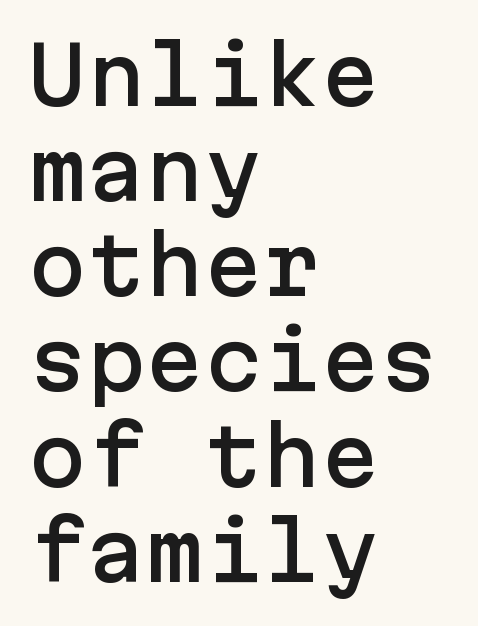
Q: Is the text italic (slanted)? A: No, it is upright.
Q: Is the typeface a serif or a sans-serif typeface? A: Sans-serif.
Q: Is the text underlined? A: No.
Q: How is the paragraph aligned? A: Left-aligned.
Q: Is the spacing between letters normal or unusually wide? A: Normal.
Q: Width (condensed, normal, or wide)? A: Normal.
Q: Stroke contrast? A: Low.
Q: x-height? A: Medium.
